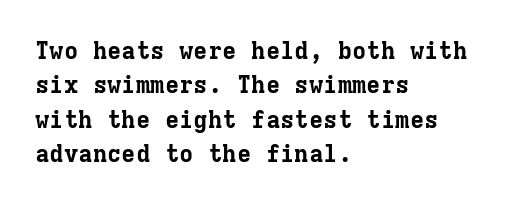
The image shows 24 px bold type, upright; set left-aligned, normal line spacing (1.43x), normal letter spacing, not underlined.
